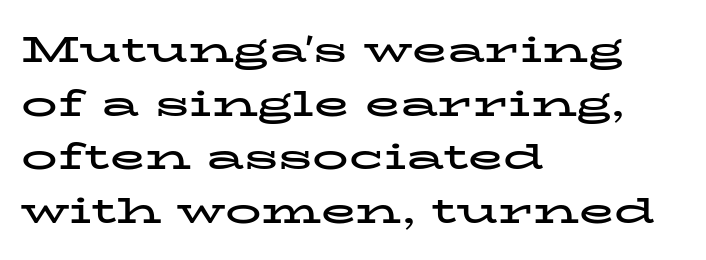
Q: Is the text bold? A: Yes.
Q: Is the text italic (slanted)? A: No, it is upright.
Q: Is the typeface a serif or a sans-serif typeface? A: Serif.
Q: Is the text underlined? A: No.
Q: How is the paragraph aligned? A: Left-aligned.
Q: Is the spacing between letters normal or unusually wide? A: Normal.
Q: Is the spacing between lines tight, normal or loose? A: Normal.
Q: Width (condensed, normal, or wide)? A: Wide.
Q: Stroke contrast? A: Low.
Q: x-height? A: Medium.
Q: Monospaced? A: No.
